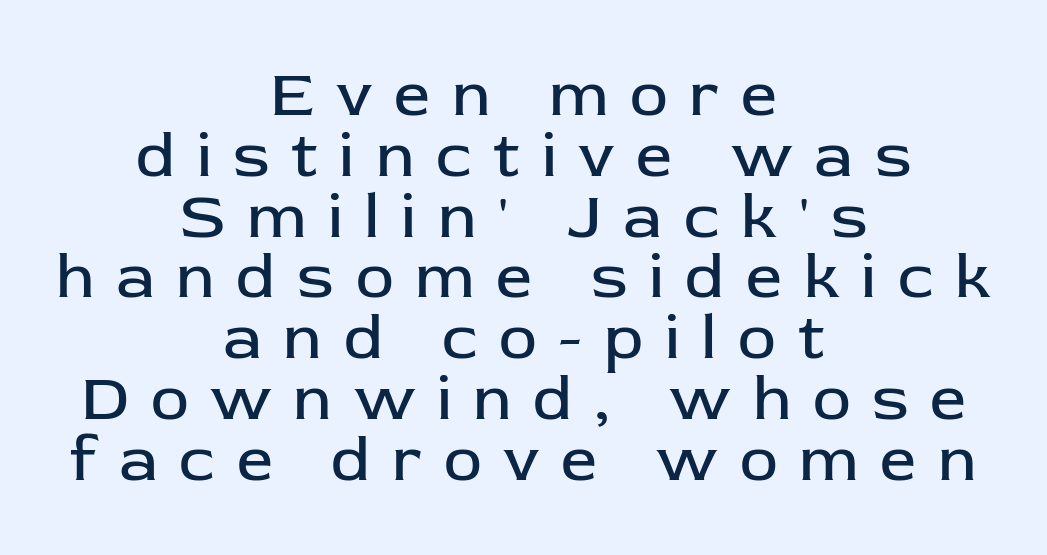
{"serif": "no", "italic": "no", "bold": "no", "weight": "regular", "width": "normal", "stroke_contrast": "low", "x_height": "medium", "monospaced": "no", "underline": "no", "align": "center", "line_spacing": "tight", "line_spacing_ratio": 0.95, "letter_spacing": "wide", "letter_spacing_em": 0.34, "glyph_px": 64}
